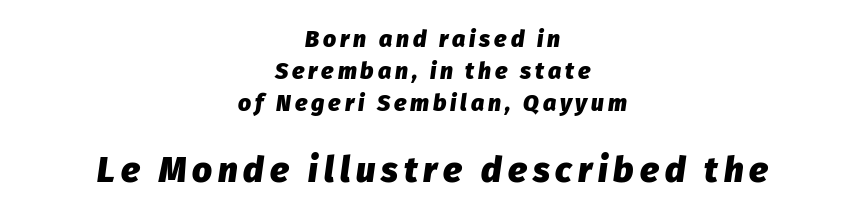
{"italic": "yes", "lean": "right", "slant_degrees": 8, "bold": "yes", "weight": "heavy", "width": "normal", "stroke_contrast": "low", "x_height": "medium", "monospaced": "no", "underline": "no", "align": "center", "line_spacing": "normal", "line_spacing_ratio": 1.39, "larger_block": "second", "size_ratio": 1.52, "glyph_px": 35}
